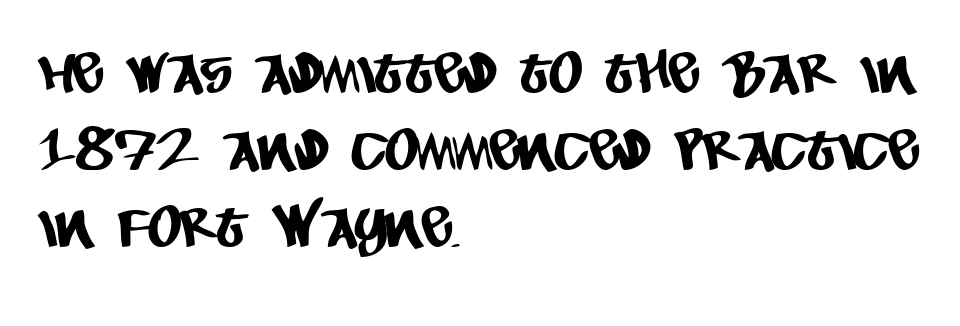
Each word holds together tightly as a unit, with standard inter-letter gaps. A normal amount of white space separates one row of letters from the next. Are there feet on the stems? There aren't — it's a sans. Letters rest on an invisible, unmarked baseline. Every row of glyphs begins at an identical x-position on the left.
